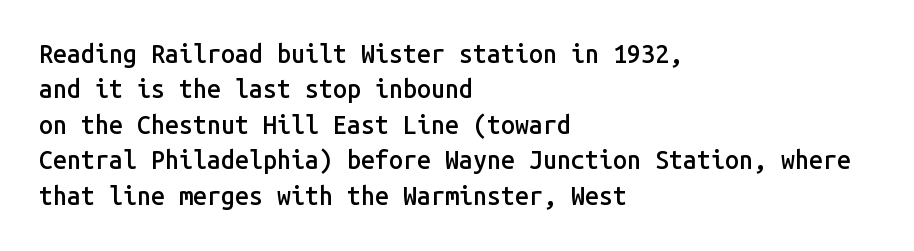
Every letter is mildly thick-stroked: semibold rather than bold. The passage is arranged the way most books set body copy — flush left. The axis of the letterforms is exactly vertical. The rendering uses a moderate line-height, typical for paragraphs.
